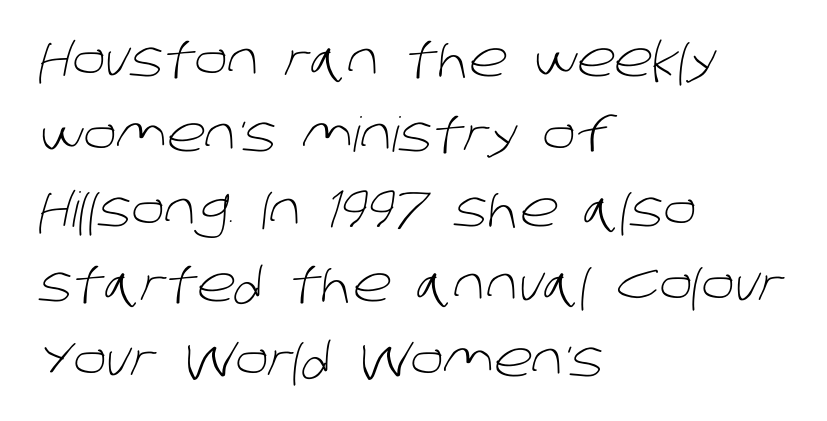
{"serif": "no", "bold": "no", "weight": "light", "width": "normal", "stroke_contrast": "low", "x_height": "large", "monospaced": "no", "underline": "no", "align": "left", "line_spacing": "normal", "line_spacing_ratio": 1.56, "letter_spacing": "normal", "letter_spacing_em": 0.0, "glyph_px": 48}
